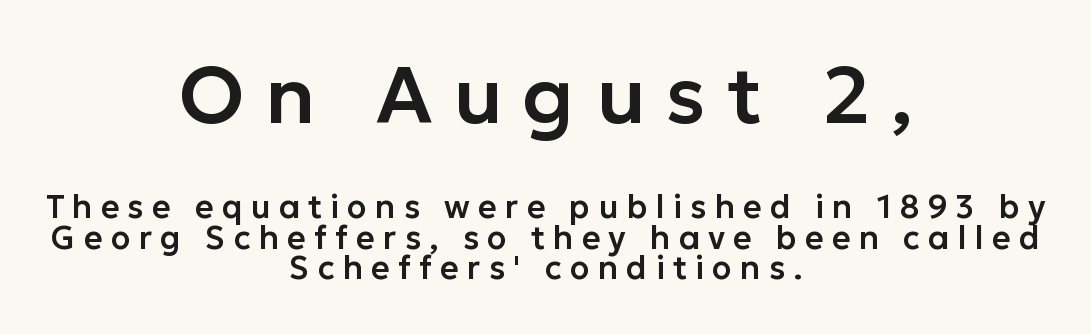
The typesetter chose a symmetrical, centered arrangement here. The letters are spread apart with noticeably loose tracking. Character widths vary here, with narrow letters taking less room than wide ones. The letters stand straight up with perfectly vertical stems. Check where the strokes stop: nothing finishes them off — pure sans. Does the bottom block carry the larger type? No, the top block does.
